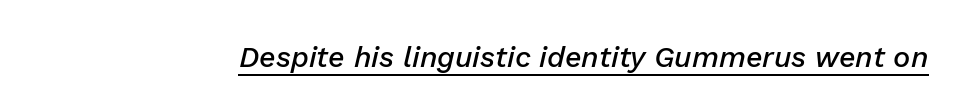
Default kerning and tracking; the words read as compact shapes. Bold? Not quite — semibold, heavier than regular but stopping short. Think of a printed novel: that variable character pitch is what you see here. A rule runs beneath these lines of type. Observe the lean: these are italic letterforms.
